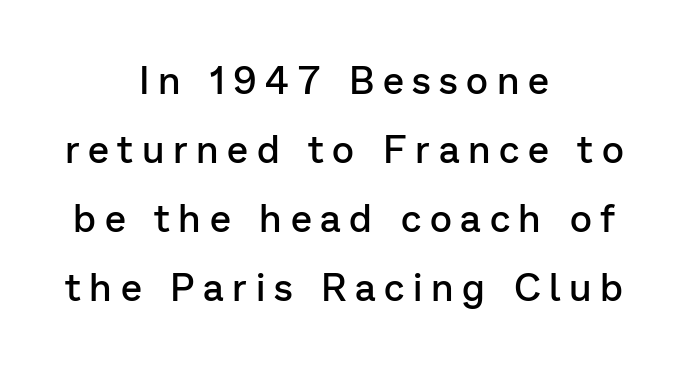
{"serif": "no", "italic": "no", "bold": "semi", "weight": "semibold", "width": "normal", "stroke_contrast": "low", "x_height": "medium", "monospaced": "no", "underline": "no", "align": "center", "line_spacing_ratio": 1.82, "letter_spacing": "wide", "letter_spacing_em": 0.23, "glyph_px": 38}
